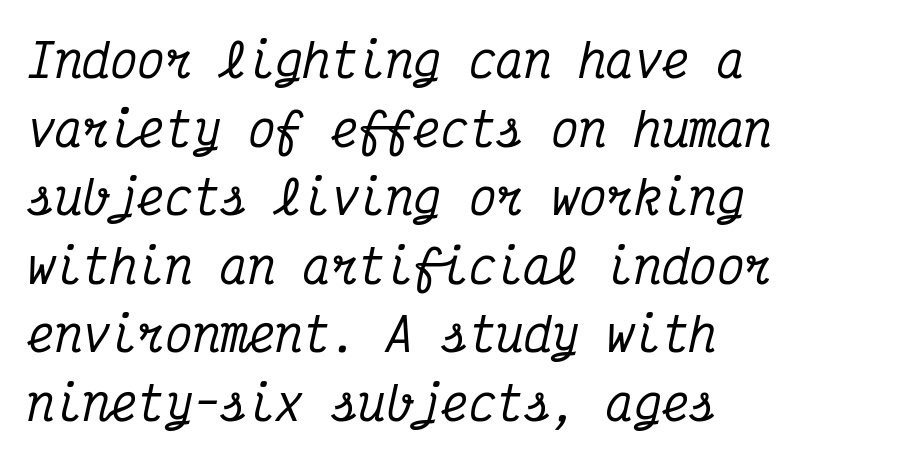
{"serif": "yes", "italic": "yes", "lean": "right", "slant_degrees": 12, "width": "condensed", "stroke_contrast": "medium", "x_height": "medium", "monospaced": "yes", "underline": "no", "align": "left", "line_spacing": "normal", "line_spacing_ratio": 1.49, "letter_spacing": "normal", "letter_spacing_em": 0.0, "glyph_px": 46}
